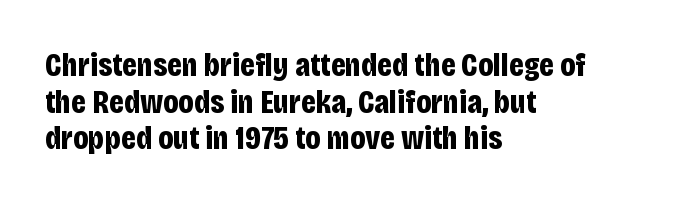
The lines in this sample share a left origin and differ only in where they stop. Proportional: the letters do not fall into vertical columns. Students, observe: this is what under-led, compact text looks like. Bold? Absolutely — the strokes are thick and heavy. Serif or sans? Sans — the stroke terminals are bare. Vertical strokes here are truly vertical.
